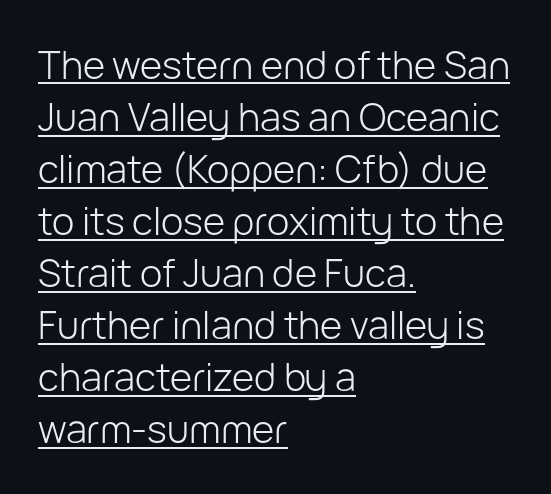
{"serif": "no", "italic": "no", "bold": "no", "weight": "light", "width": "normal", "stroke_contrast": "low", "x_height": "medium", "monospaced": "no", "underline": "yes", "align": "left", "line_spacing": "normal", "line_spacing_ratio": 1.37, "letter_spacing": "normal", "letter_spacing_em": 0.0, "glyph_px": 38}
